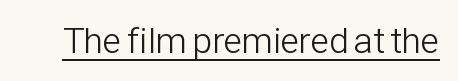
{"serif": "no", "italic": "no", "bold": "no", "weight": "light", "width": "condensed", "stroke_contrast": "low", "x_height": "medium", "monospaced": "no", "underline": "yes", "letter_spacing": "normal", "letter_spacing_em": 0.0, "glyph_px": 36}
